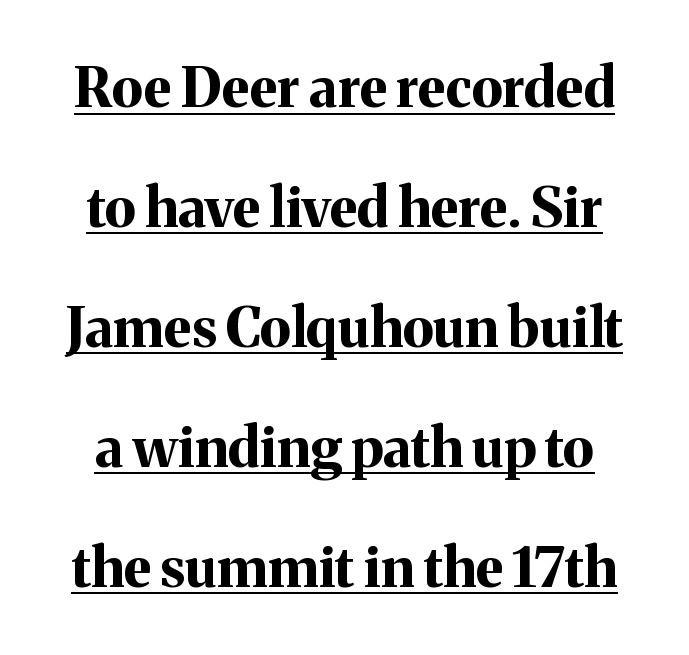
Do the characters align in a grid? No, the font is proportional. The text was rendered using a seriffed face with decorative stroke endings. Does a line run under the words? Yes, clearly. The face used here is rendered with its standard letterfit. A great deal of white space separates one row of letters from the next. The font is running at its bold setting.
